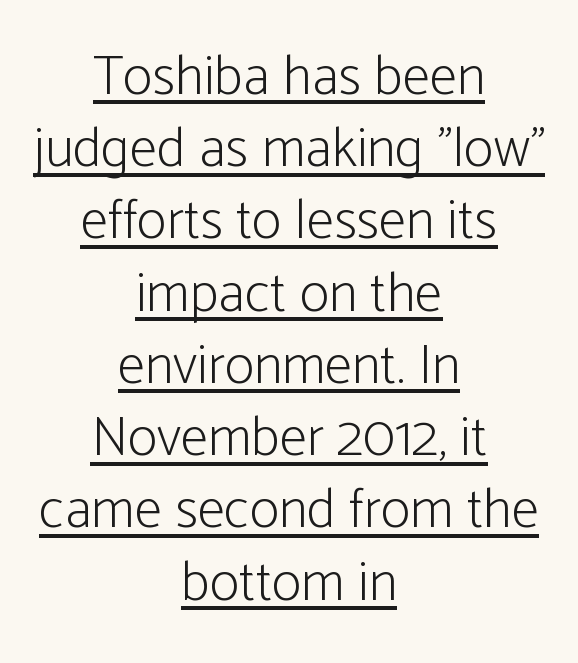
{"serif": "no", "italic": "no", "bold": "no", "weight": "light", "width": "condensed", "stroke_contrast": "low", "x_height": "medium", "monospaced": "no", "underline": "yes", "align": "center", "line_spacing": "normal", "line_spacing_ratio": 1.29, "letter_spacing": "normal", "letter_spacing_em": 0.0, "glyph_px": 56}
